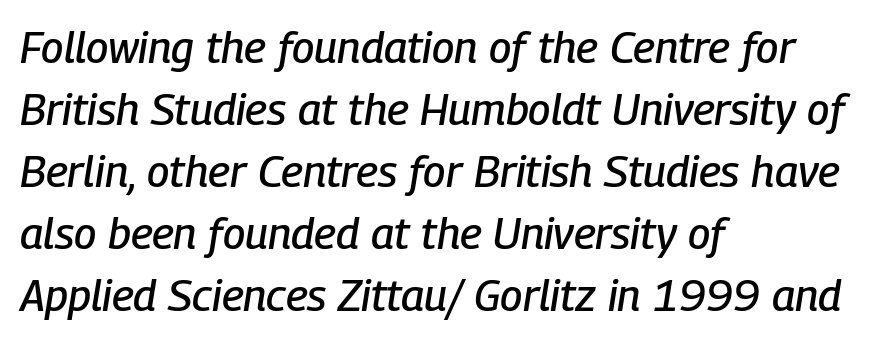
The image shows 44 px condensed type, italic (leaning right); set left-aligned, normal line spacing (1.41x), normal letter spacing, not underlined; low stroke contrast and a medium x-height.
